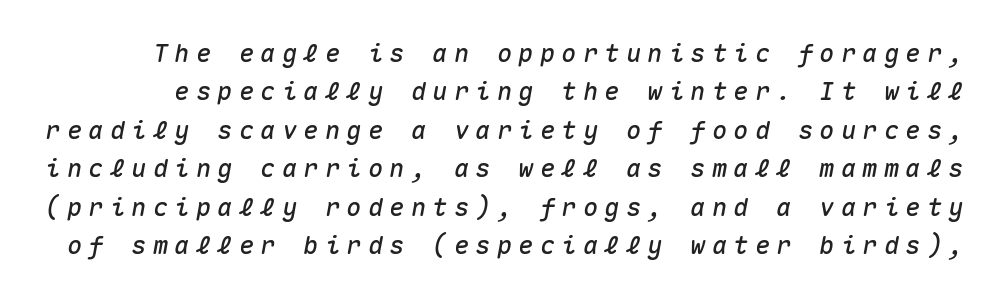
{"italic": "yes", "lean": "right", "slant_degrees": 10, "underline": "no", "line_spacing": "normal", "line_spacing_ratio": 1.54, "letter_spacing": "wide", "letter_spacing_em": 0.26, "glyph_px": 25}
